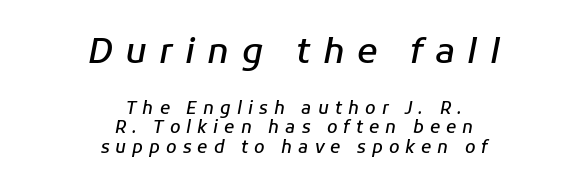
The image shows 34 px semibold type, italic (leaning right); set centered, tight line spacing (1.14x), unusually wide letter spacing (+0.36 em), not underlined; the first (top) block is 2.0x larger; low stroke contrast and a medium x-height.
